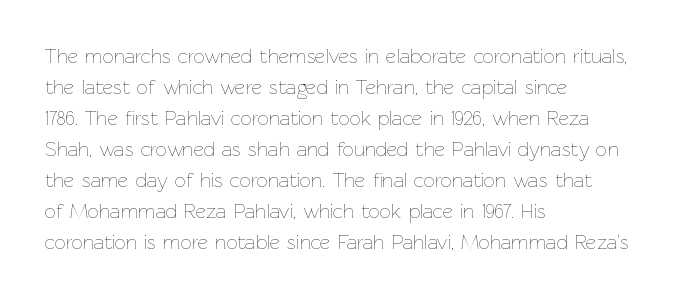
The face looks like a standard text weight, possibly lighter. The type is set solid horizontally, with unmodified tracking. The lettering stays uniformly vertical, giving the passage a roman look. Leading: standard. Casual observation: everything's shoved over to the left.
